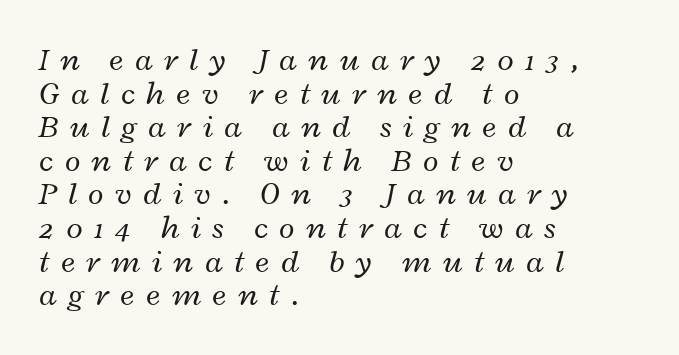
Q: Is the text bold? A: No.
Q: Is the text italic (slanted)? A: Yes, it leans right by about 12 degrees.
Q: Is the text underlined? A: No.
Q: How is the paragraph aligned? A: Left-aligned.
Q: Is the spacing between letters normal or unusually wide? A: Unusually wide.
Q: Is the spacing between lines tight, normal or loose? A: Tight.
Q: Width (condensed, normal, or wide)? A: Wide.
Q: Stroke contrast? A: Low.
Q: x-height? A: Medium.
Q: Monospaced? A: No.
